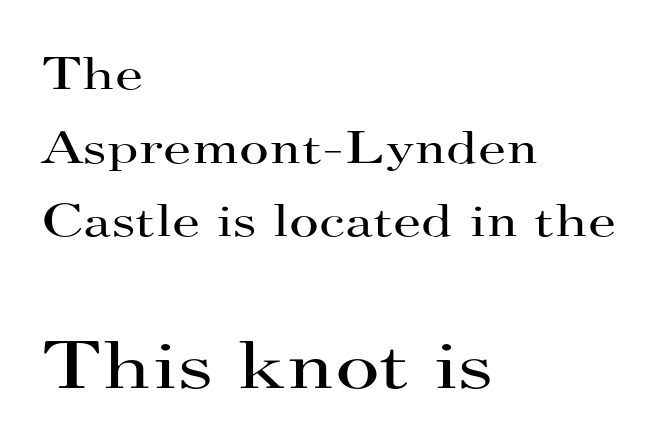
Q: Is the text bold? A: No.
Q: Is the text italic (slanted)? A: No, it is upright.
Q: Is the typeface a serif or a sans-serif typeface? A: Serif.
Q: Is the text underlined? A: No.
Q: How is the paragraph aligned? A: Left-aligned.
Q: Is the spacing between letters normal or unusually wide? A: Normal.
Q: Is the spacing between lines tight, normal or loose? A: Normal.
Q: Which block of text is set in a larger size, the first (top) or the second (bottom)? A: The second (bottom) one.
Q: Width (condensed, normal, or wide)? A: Wide.
Q: Stroke contrast? A: High.
Q: x-height? A: Small.
Q: Monospaced? A: No.
